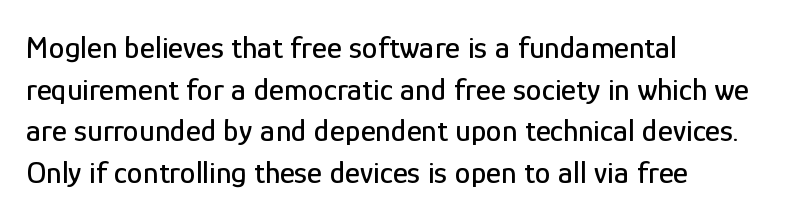
The image shows 32 px condensed sans-serif type, upright; set left-aligned, normal line spacing (1.3x), normal letter spacing, not underlined; low stroke contrast and a medium x-height.
